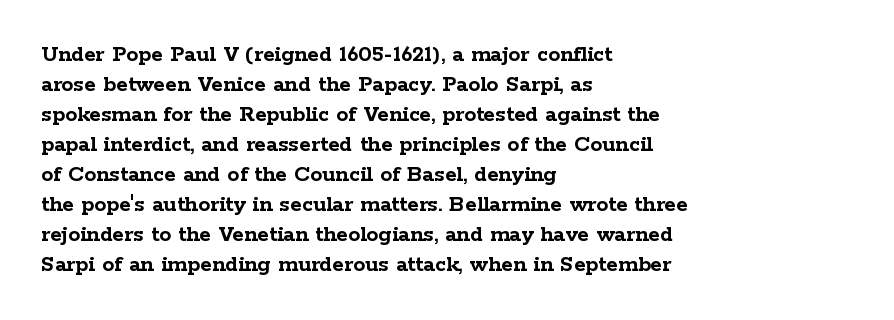
{"italic": "no", "bold": "yes", "underline": "no", "align": "left", "line_spacing": "normal", "line_spacing_ratio": 1.25, "letter_spacing": "normal", "letter_spacing_em": 0.0, "glyph_px": 24}
